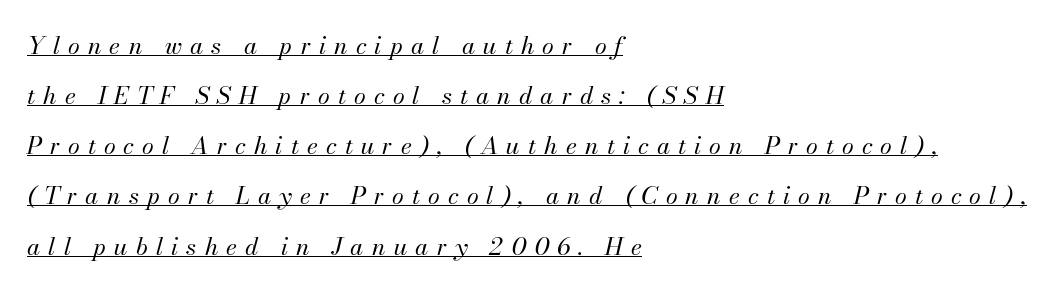
{"italic": "yes", "lean": "right", "slant_degrees": 13, "bold": "no", "underline": "yes", "align": "left", "line_spacing": "loose", "line_spacing_ratio": 2.09, "letter_spacing": "wide", "letter_spacing_em": 0.34, "glyph_px": 24}
